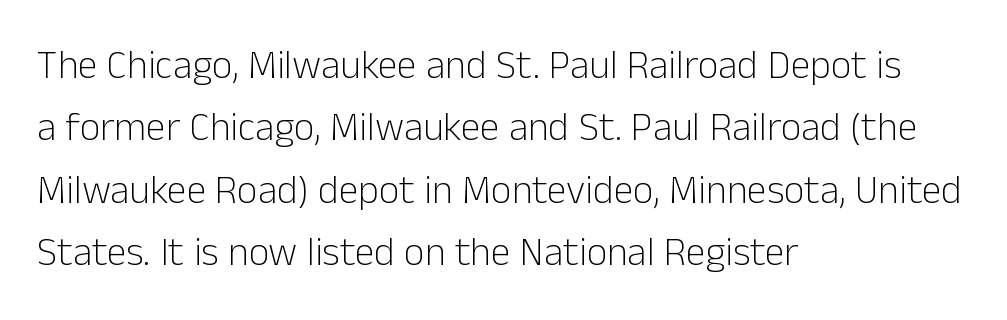
Nope, not italic — everything's standing straight. Spacing verdict: proportional, widths tailored to each character. The strokes carry an ordinary text weight at most. Leading: standard.
